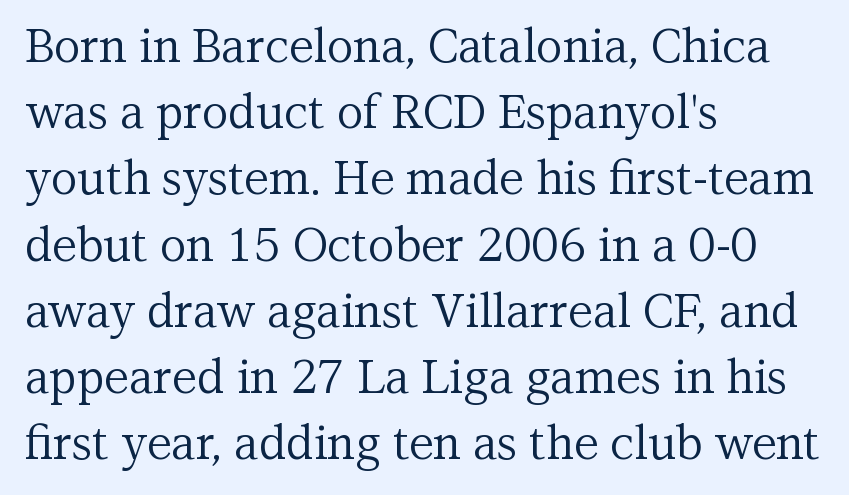
{"serif": "yes", "italic": "no", "bold": "no", "weight": "regular", "width": "normal", "stroke_contrast": "medium", "x_height": "medium", "monospaced": "no", "underline": "no", "align": "left", "line_spacing": "normal", "line_spacing_ratio": 1.44, "letter_spacing": "normal", "letter_spacing_em": 0.0, "glyph_px": 46}
